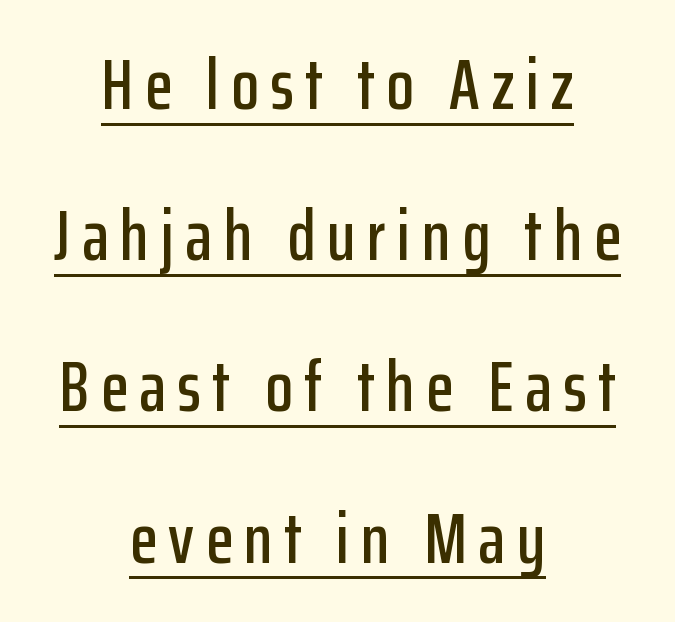
The image shows 72 px condensed sans-serif type, upright; set centered, loose line spacing (2.1x), underlined; low stroke contrast and a medium x-height.
